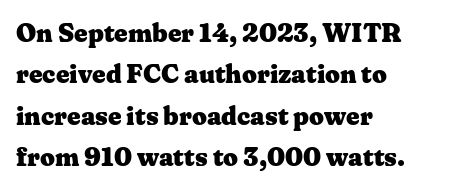
Q: Is the text bold? A: Yes.
Q: Is the text italic (slanted)? A: No, it is upright.
Q: Is the text underlined? A: No.
Q: How is the paragraph aligned? A: Left-aligned.
Q: Is the spacing between letters normal or unusually wide? A: Normal.
Q: Is the spacing between lines tight, normal or loose? A: Normal.
